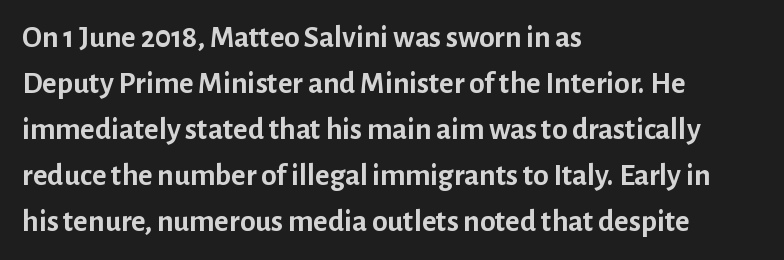
{"serif": "no", "italic": "no", "bold": "yes", "weight": "semibold", "width": "normal", "stroke_contrast": "low", "x_height": "medium", "monospaced": "no", "underline": "no", "align": "left", "line_spacing": "normal", "line_spacing_ratio": 1.48, "letter_spacing": "normal", "letter_spacing_em": 0.0, "glyph_px": 31}
